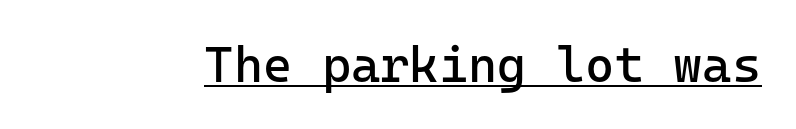
Q: Is the text bold? A: No.
Q: Is the text italic (slanted)? A: No, it is upright.
Q: Is the typeface a serif or a sans-serif typeface? A: Sans-serif.
Q: Is the text underlined? A: Yes.
Q: Is the spacing between letters normal or unusually wide? A: Normal.
Q: Width (condensed, normal, or wide)? A: Normal.
Q: Stroke contrast? A: Low.
Q: x-height? A: Medium.
Q: Monospaced? A: Yes.
